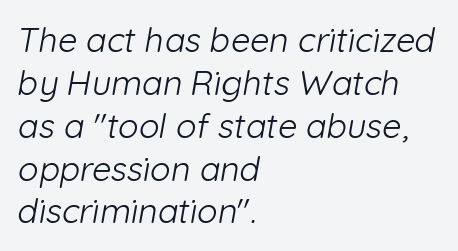
{"serif": "no", "bold": "no", "weight": "light", "width": "normal", "stroke_contrast": "low", "x_height": "medium", "monospaced": "no", "underline": "no", "align": "left", "line_spacing": "normal", "line_spacing_ratio": 1.26, "letter_spacing": "normal", "letter_spacing_em": 0.0, "glyph_px": 34}
